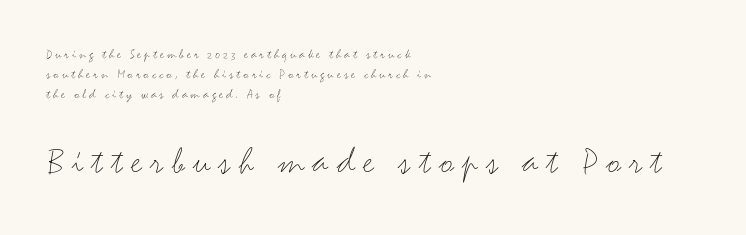
The letterforms stand isolated, each surrounded by extra space. Weight: regular or lighter. Has an underline been added? It has not. Scale increases going downward across the two blocks.
